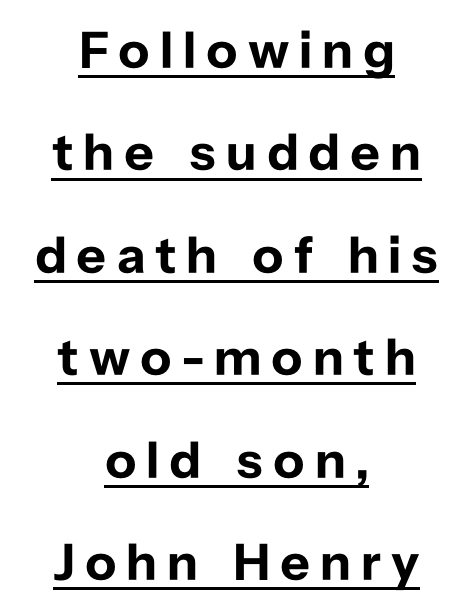
If you drew a line through each stem, it would be perfectly vertical. Compared with undecorated copy, this sample adds a rule below the words. Varying glyph widths throughout — classic text-font behaviour. This is heavy type, rendered in bold.
